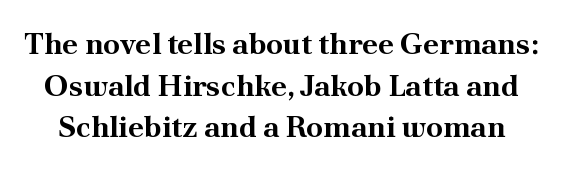
{"serif": "yes", "italic": "no", "bold": "yes", "weight": "bold", "width": "normal", "stroke_contrast": "medium", "x_height": "small", "monospaced": "no", "underline": "no", "line_spacing": "normal", "line_spacing_ratio": 1.39, "letter_spacing": "normal", "letter_spacing_em": 0.0, "glyph_px": 30}
